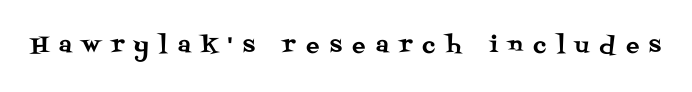
Every stem runs plumb, perpendicular to the baseline. Underlining? Definitely not there. Caption: expanded tracking, letters set apart.
